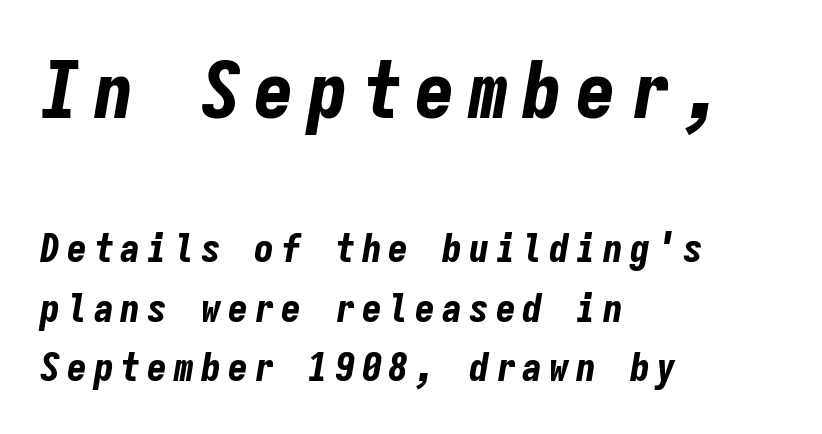
{"italic": "yes", "lean": "right", "slant_degrees": 9, "bold": "yes", "weight": "bold", "width": "condensed", "stroke_contrast": "low", "x_height": "medium", "monospaced": "yes", "underline": "no", "align": "left", "line_spacing": "normal", "line_spacing_ratio": 1.49, "larger_block": "first", "size_ratio": 2.0, "glyph_px": 80}
